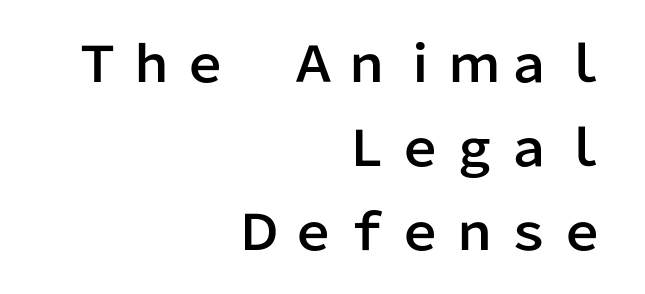
The image shows 49 px sans-serif type, upright; set right-aligned, line spacing 1.71x, not underlined; low stroke contrast and a medium x-height.
